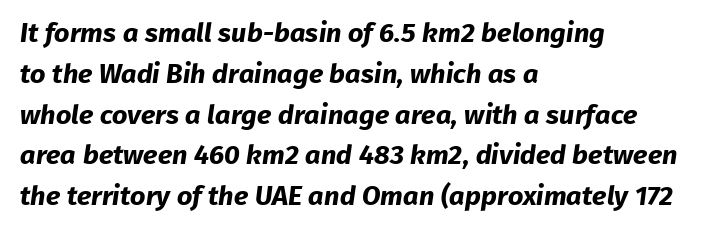
{"bold": "yes", "underline": "no", "align": "left", "line_spacing": "normal", "line_spacing_ratio": 1.51, "letter_spacing": "normal", "letter_spacing_em": 0.0, "glyph_px": 27}
